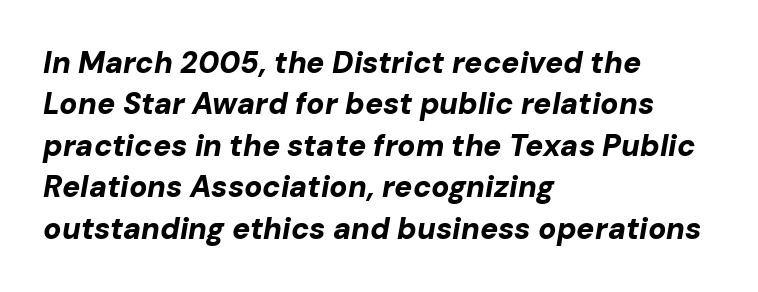
The image shows 30 px bold type, italic (leaning right); set left-aligned, normal line spacing (1.38x), normal letter spacing, not underlined; low stroke contrast and a medium x-height.
